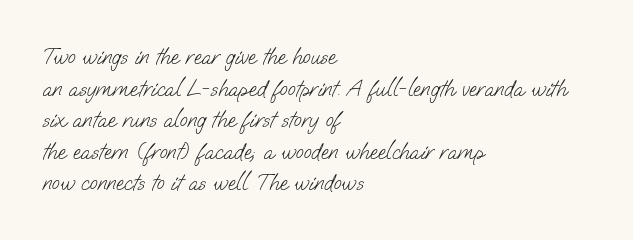
{"bold": "no", "underline": "no", "align": "left", "line_spacing": "normal", "line_spacing_ratio": 1.37, "letter_spacing": "normal", "letter_spacing_em": 0.0, "glyph_px": 23}
